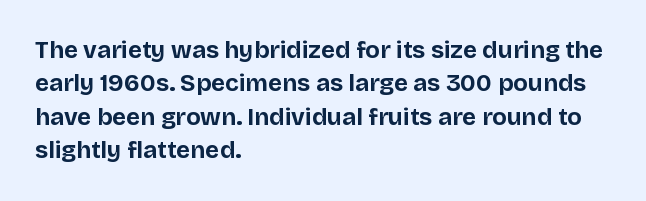
The image shows 24 px bold type, upright; set left-aligned, normal line spacing (1.39x), normal letter spacing, not underlined.
